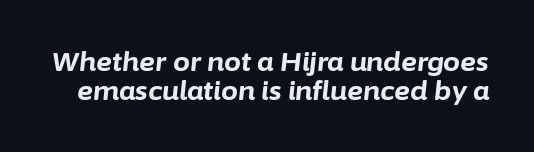
Notice how descenders almost collide with the ascenders below — that's tight leading. Underlining? Definitely not there. The line texture is even and compact thanks to regular tracking. This is oblique type, the kind used for emphasis or titles.
